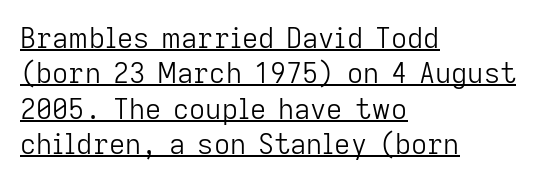
{"serif": "no", "italic": "no", "bold": "no", "weight": "light", "width": "normal", "stroke_contrast": "low", "x_height": "medium", "monospaced": "no", "underline": "yes", "align": "left", "line_spacing": "normal", "line_spacing_ratio": 1.26, "letter_spacing": "normal", "letter_spacing_em": 0.0, "glyph_px": 28}
